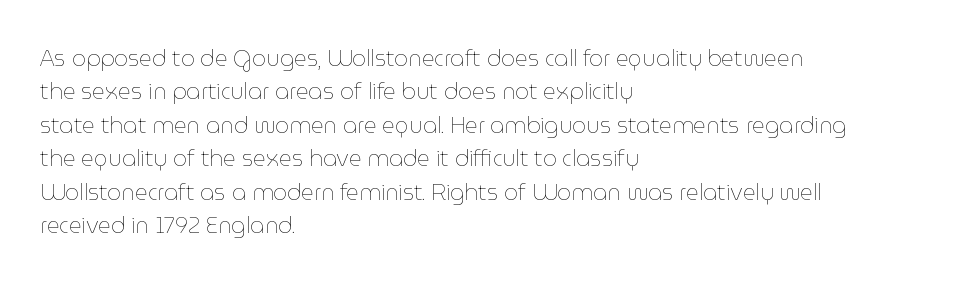
{"italic": "no", "bold": "no", "underline": "no", "align": "left", "line_spacing": "normal", "line_spacing_ratio": 1.52, "letter_spacing": "normal", "letter_spacing_em": 0.0, "glyph_px": 22}
